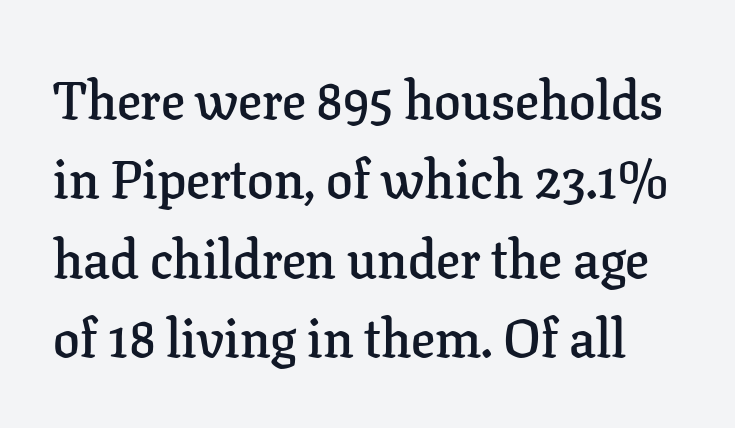
This rendering features lettering with no underline. The letters sit at their default tracking, neither squeezed nor spread. Is this a sans? No — the strokes have serifs. Upright lettering throughout. These lines are rendered in a variable-pitch font. Successive baselines arrive at the customary interval.
